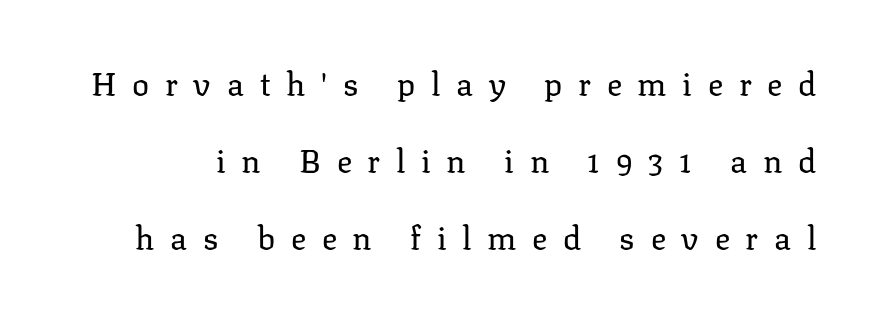
The image shows 32 px regular-weight serif type, upright; set loose line spacing (2.41x), unusually wide letter spacing (+0.49 em), not underlined; low stroke contrast and a medium x-height.
